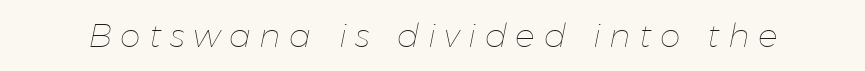
The text carries the slant typical of an italic or oblique font. Is this a fixed-width face? No — the glyphs have proportional, varying widths. The tracking reads as deliberately expanded to a designer's eye. The characters are drawn with everyday or finer stroke widths. The glyphs are unaccompanied by any horizontal stroke below them.
